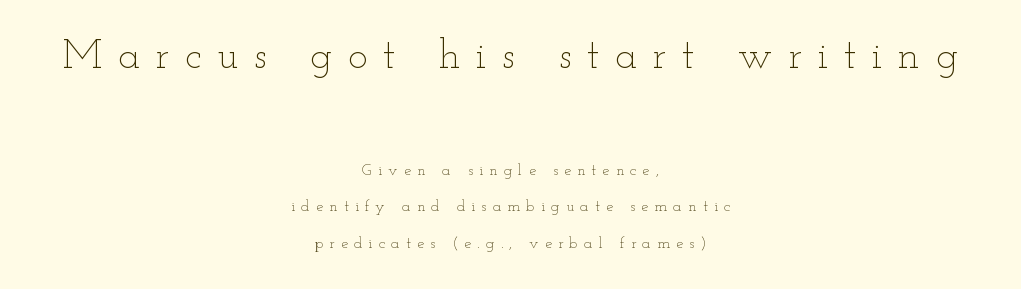
Q: Is the text bold? A: No.
Q: Is the text italic (slanted)? A: No, it is upright.
Q: Is the text underlined? A: No.
Q: How is the paragraph aligned? A: Centered.
Q: Is the spacing between letters normal or unusually wide? A: Unusually wide.
Q: Is the spacing between lines tight, normal or loose? A: Loose.
Q: Which block of text is set in a larger size, the first (top) or the second (bottom)? A: The first (top) one.
Q: Width (condensed, normal, or wide)? A: Wide.
Q: Stroke contrast? A: Low.
Q: x-height? A: Small.
Q: Monospaced? A: No.
